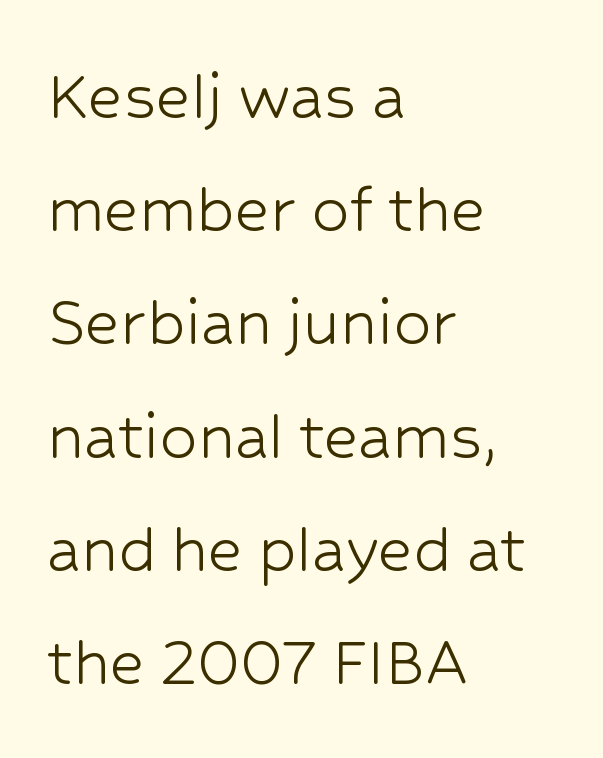
Q: Is the text bold? A: No.
Q: Is the text italic (slanted)? A: No, it is upright.
Q: Is the typeface a serif or a sans-serif typeface? A: Sans-serif.
Q: Is the text underlined? A: No.
Q: How is the paragraph aligned? A: Left-aligned.
Q: Is the spacing between letters normal or unusually wide? A: Normal.
Q: Is the spacing between lines tight, normal or loose? A: Normal.
Q: Width (condensed, normal, or wide)? A: Normal.
Q: Stroke contrast? A: Low.
Q: x-height? A: Medium.
Q: Monospaced? A: No.
